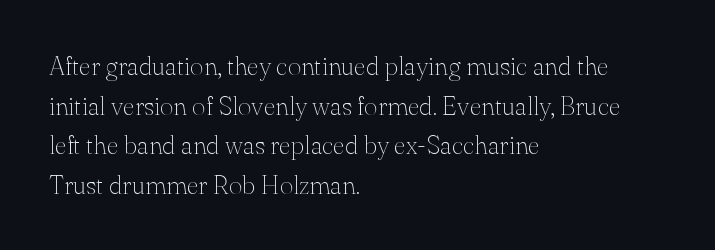
The image shows 26 px text type, upright; set left-aligned, normal line spacing (1.52x), normal letter spacing, not underlined.
